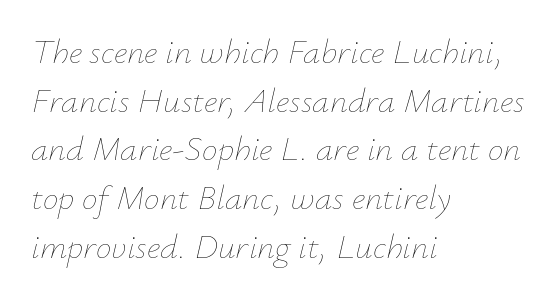
The image shows 35 px thin type, italic (leaning right); set left-aligned, normal line spacing (1.39x), normal letter spacing, not underlined; low stroke contrast and a small x-height.
